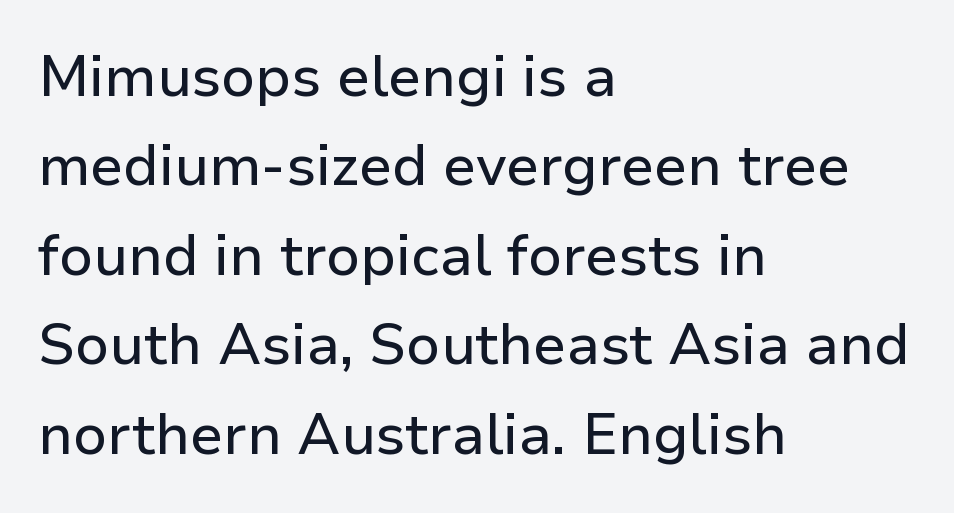
Q: Is the text italic (slanted)? A: No, it is upright.
Q: Is the typeface a serif or a sans-serif typeface? A: Sans-serif.
Q: Is the text underlined? A: No.
Q: How is the paragraph aligned? A: Left-aligned.
Q: Is the spacing between letters normal or unusually wide? A: Normal.
Q: Is the spacing between lines tight, normal or loose? A: Normal.
Q: Width (condensed, normal, or wide)? A: Normal.
Q: Stroke contrast? A: Low.
Q: x-height? A: Medium.
Q: Monospaced? A: No.
